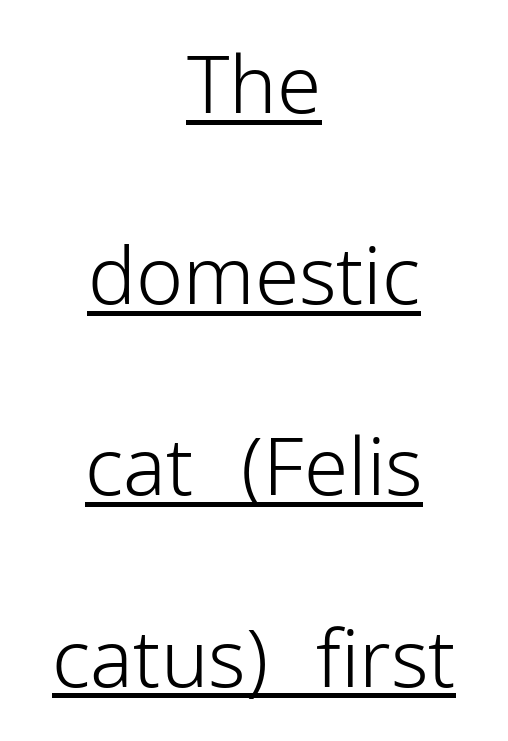
{"serif": "no", "italic": "no", "bold": "no", "weight": "light", "width": "normal", "stroke_contrast": "low", "x_height": "medium", "monospaced": "no", "underline": "yes", "align": "center", "line_spacing": "loose", "line_spacing_ratio": 2.39, "letter_spacing": "normal", "letter_spacing_em": 0.0, "glyph_px": 80}
